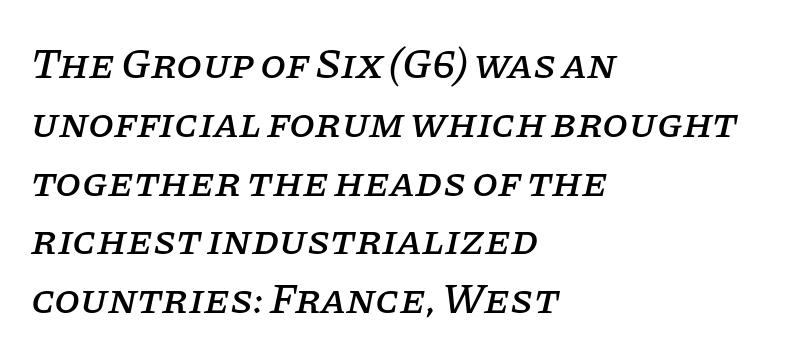
Q: Is the text italic (slanted)? A: Yes, it leans right by about 11 degrees.
Q: Is the typeface a serif or a sans-serif typeface? A: Serif.
Q: Is the text underlined? A: No.
Q: How is the paragraph aligned? A: Left-aligned.
Q: Is the spacing between letters normal or unusually wide? A: Normal.
Q: Is the spacing between lines tight, normal or loose? A: Normal.
Q: Width (condensed, normal, or wide)? A: Normal.
Q: Stroke contrast? A: Low.
Q: x-height? A: Large.
Q: Monospaced? A: No.
